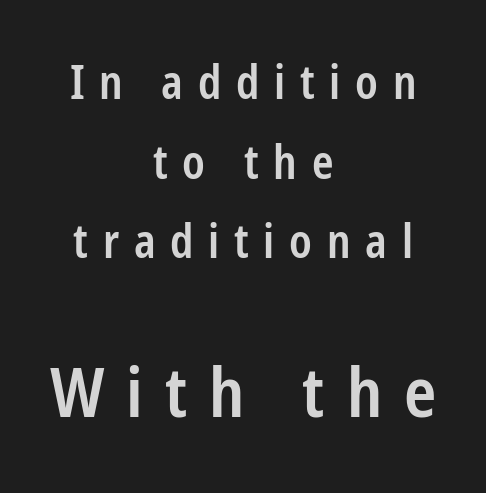
The second block has been scaled up relative to the first. Alignment: centered. Examine the stroke ends and you'll find no serifs. The letterforms stand isolated, each surrounded by extra space. The strip under each line holds only bare page.
